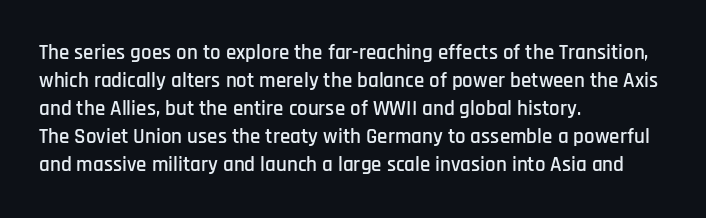
If you measured baseline to baseline, you'd find a middling distance. Descenders are the only things crossing below the line. The lines in this sample share a left origin and differ only in where they stop. Letter spacing: default. Quick note: not italic, upright.
